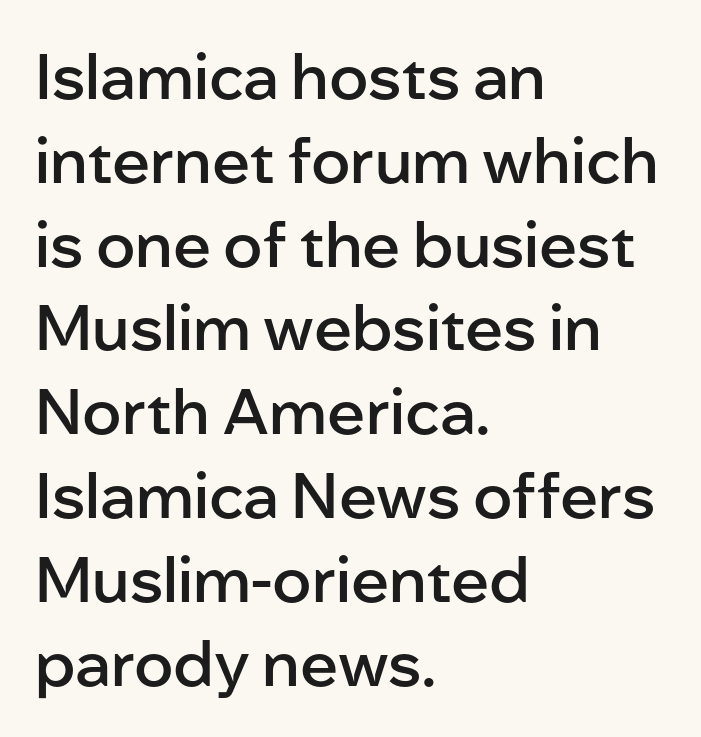
This sample uses an upright cut, with every glyph sitting square on the baseline. The passage shown is semibold, sitting just below true bold. Plain, unruled lines of type. Layout note: lines flush left. Varying glyph widths throughout — classic text-font behaviour.
